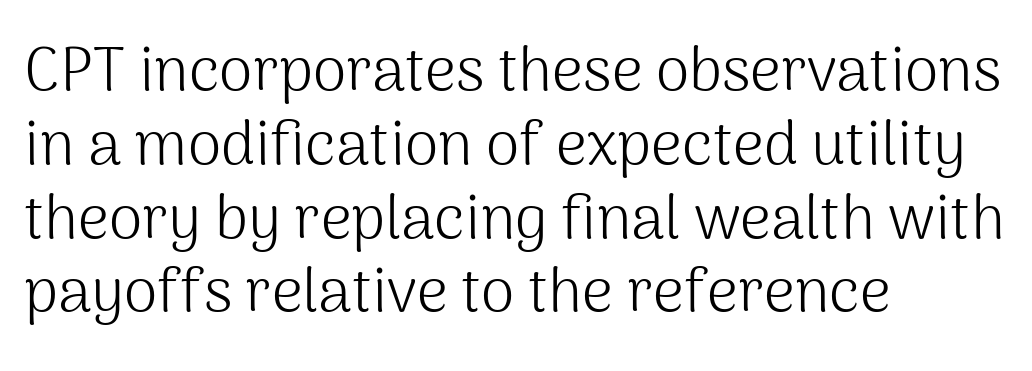
Q: Is the text bold? A: No.
Q: Is the text italic (slanted)? A: No, it is upright.
Q: Is the typeface a serif or a sans-serif typeface? A: Sans-serif.
Q: Is the text underlined? A: No.
Q: How is the paragraph aligned? A: Left-aligned.
Q: Is the spacing between letters normal or unusually wide? A: Normal.
Q: Width (condensed, normal, or wide)? A: Normal.
Q: Stroke contrast? A: Medium.
Q: x-height? A: Medium.
Q: Monospaced? A: No.
